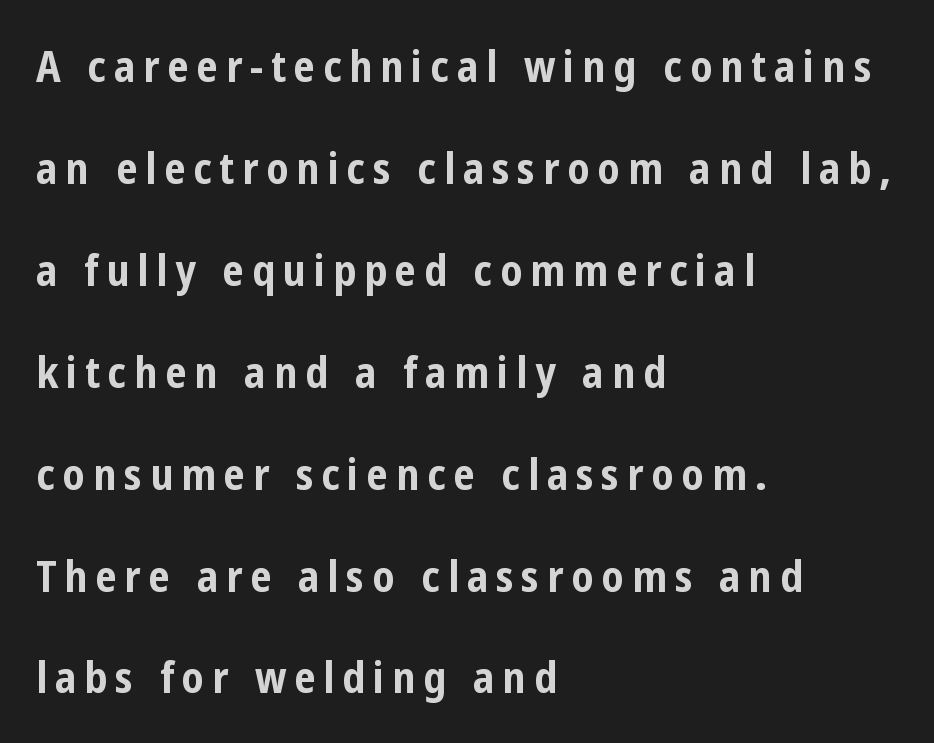
Q: Is the text bold? A: Yes.
Q: Is the text italic (slanted)? A: No, it is upright.
Q: Is the typeface a serif or a sans-serif typeface? A: Sans-serif.
Q: Is the text underlined? A: No.
Q: How is the paragraph aligned? A: Left-aligned.
Q: Is the spacing between lines tight, normal or loose? A: Loose.
Q: Width (condensed, normal, or wide)? A: Condensed.
Q: Stroke contrast? A: Low.
Q: x-height? A: Medium.
Q: Monospaced? A: No.
